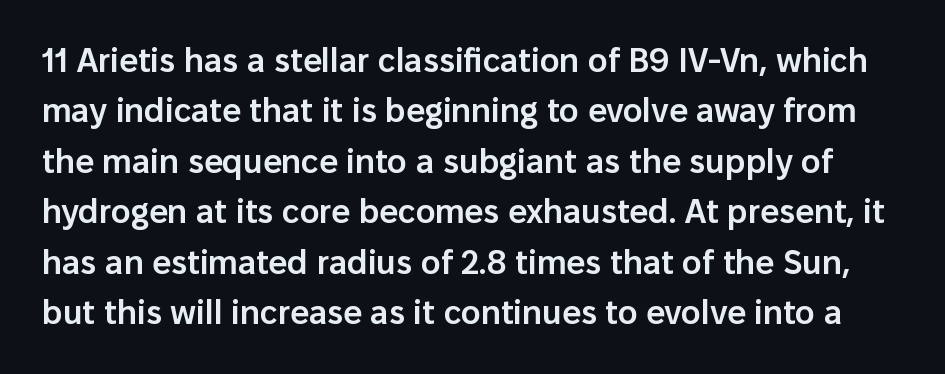
{"serif": "no", "italic": "no", "bold": "semi", "weight": "semibold", "width": "normal", "stroke_contrast": "low", "x_height": "medium", "monospaced": "no", "underline": "no", "line_spacing": "normal", "line_spacing_ratio": 1.53, "letter_spacing": "normal", "letter_spacing_em": 0.0, "glyph_px": 33}
